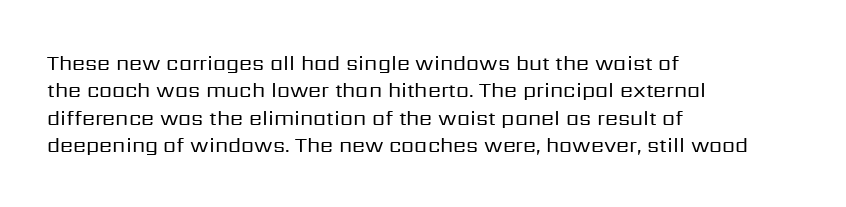
The image shows 21 px text type, upright; set left-aligned, normal line spacing (1.3x), normal letter spacing, not underlined.
